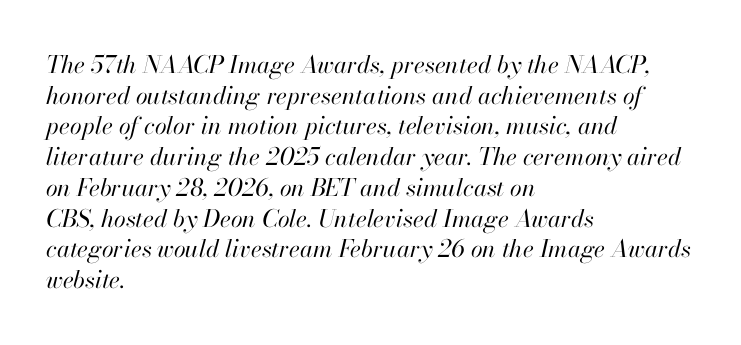
Slant detected: the letters are inclined. You could call the tracking neutral — neither tight nor loose. The letters look calm and open, with moderate or lighter stems. Every row of glyphs begins at an identical x-position on the left.
